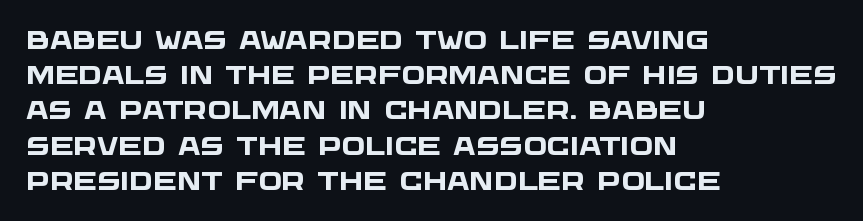
{"bold": "yes", "underline": "no", "align": "left", "line_spacing": "normal", "line_spacing_ratio": 1.41, "letter_spacing": "normal", "letter_spacing_em": 0.0, "glyph_px": 25}
